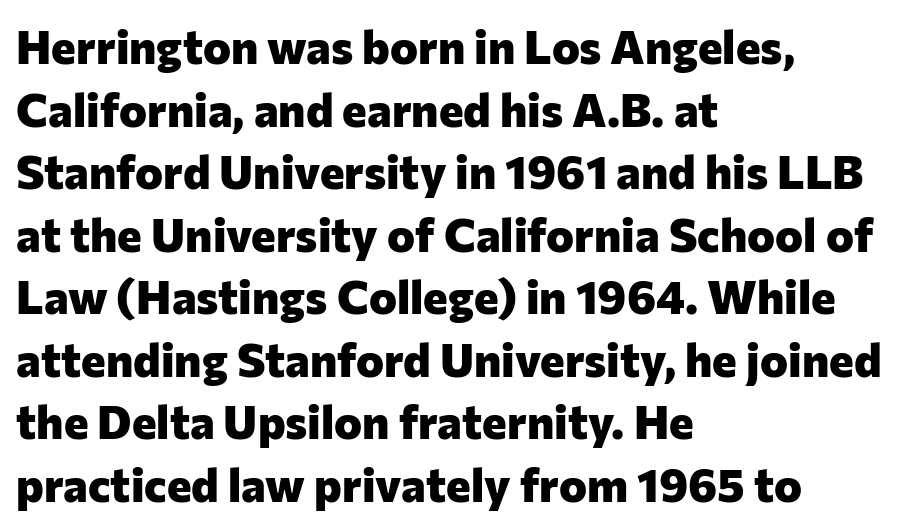
{"serif": "no", "italic": "no", "bold": "yes", "weight": "heavy", "width": "normal", "stroke_contrast": "low", "x_height": "medium", "monospaced": "no", "underline": "no", "align": "left", "line_spacing": "normal", "line_spacing_ratio": 1.33, "letter_spacing": "normal", "letter_spacing_em": 0.0, "glyph_px": 47}
